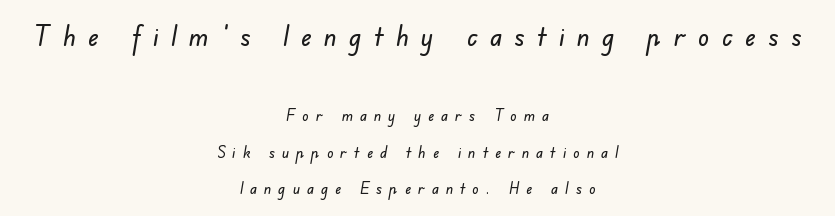
Q: Is the typeface a serif or a sans-serif typeface? A: Sans-serif.
Q: Is the text underlined? A: No.
Q: How is the paragraph aligned? A: Centered.
Q: Is the spacing between letters normal or unusually wide? A: Unusually wide.
Q: Is the spacing between lines tight, normal or loose? A: Loose.
Q: Which block of text is set in a larger size, the first (top) or the second (bottom)? A: The first (top) one.
Q: Width (condensed, normal, or wide)? A: Normal.
Q: Stroke contrast? A: Low.
Q: x-height? A: Small.
Q: Monospaced? A: No.
